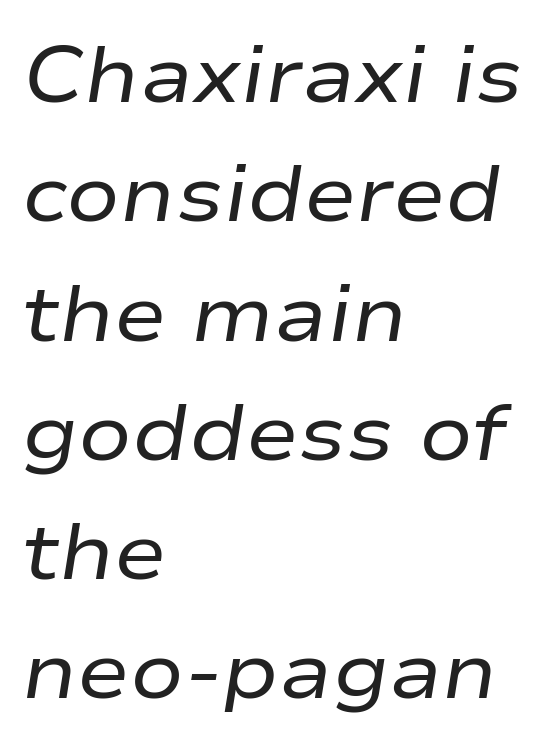
{"italic": "yes", "lean": "right", "slant_degrees": 9, "bold": "no", "weight": "regular", "width": "wide", "stroke_contrast": "low", "x_height": "medium", "monospaced": "no", "underline": "no", "align": "left", "line_spacing": "normal", "line_spacing_ratio": 1.51, "letter_spacing": "normal", "letter_spacing_em": 0.0, "glyph_px": 79}
